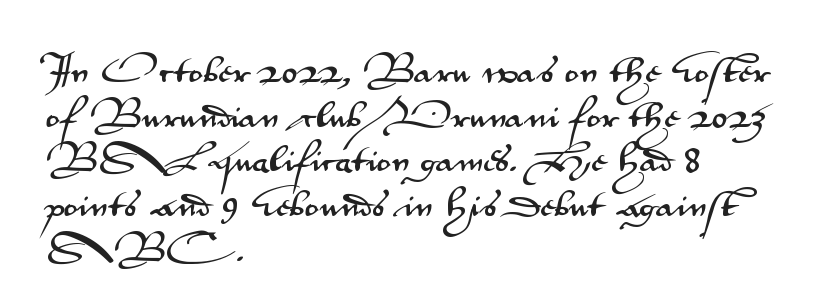
Q: Is the text italic (slanted)? A: Yes.
Q: Is the typeface a serif or a sans-serif typeface? A: Sans-serif.
Q: Is the text underlined? A: No.
Q: How is the paragraph aligned? A: Left-aligned.
Q: Is the spacing between letters normal or unusually wide? A: Normal.
Q: Is the spacing between lines tight, normal or loose? A: Normal.
Q: Width (condensed, normal, or wide)? A: Wide.
Q: Stroke contrast? A: Medium.
Q: x-height? A: Small.
Q: Monospaced? A: No.
